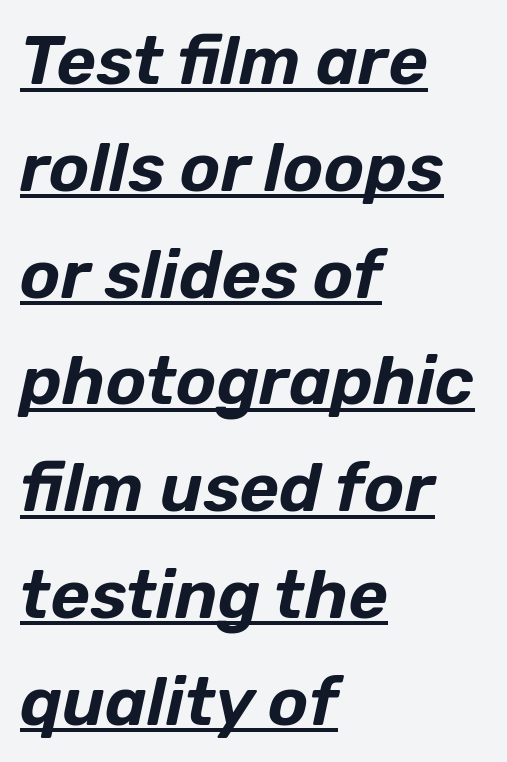
The image shows 68 px text type, italic (leaning right); set left-aligned, normal line spacing (1.57x), normal letter spacing, underlined; low stroke contrast and a medium x-height.
